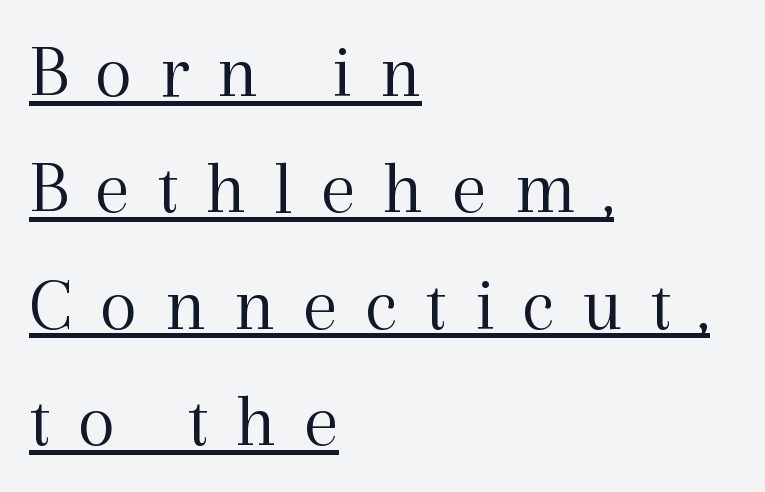
The image shows 77 px light serif type, upright; set left-aligned, normal line spacing (1.51x), unusually wide letter spacing (+0.36 em), underlined; a medium x-height.
